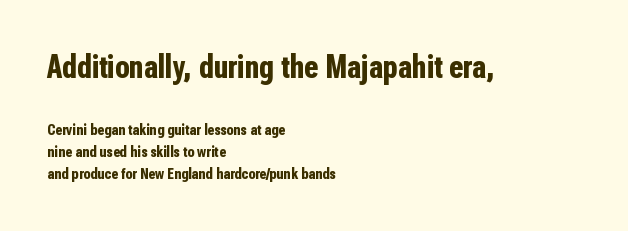
The ragged edge is on the right, which tells us the setting is flush left. Nope, no serifs anywhere on these letters. Block one is the big one; block two sits smaller underneath. The letterforms sit shoulder to shoulder at normal distance.
